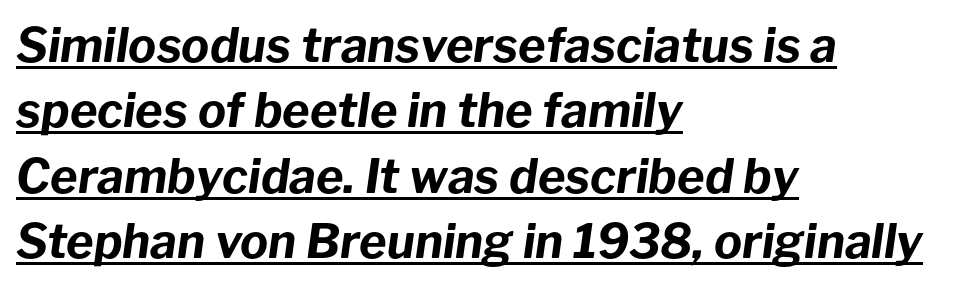
{"italic": "yes", "lean": "right", "slant_degrees": 8, "bold": "yes", "weight": "bold", "width": "normal", "stroke_contrast": "low", "x_height": "medium", "monospaced": "no", "underline": "yes", "align": "left", "line_spacing": "normal", "line_spacing_ratio": 1.39, "letter_spacing": "normal", "letter_spacing_em": 0.0, "glyph_px": 47}
